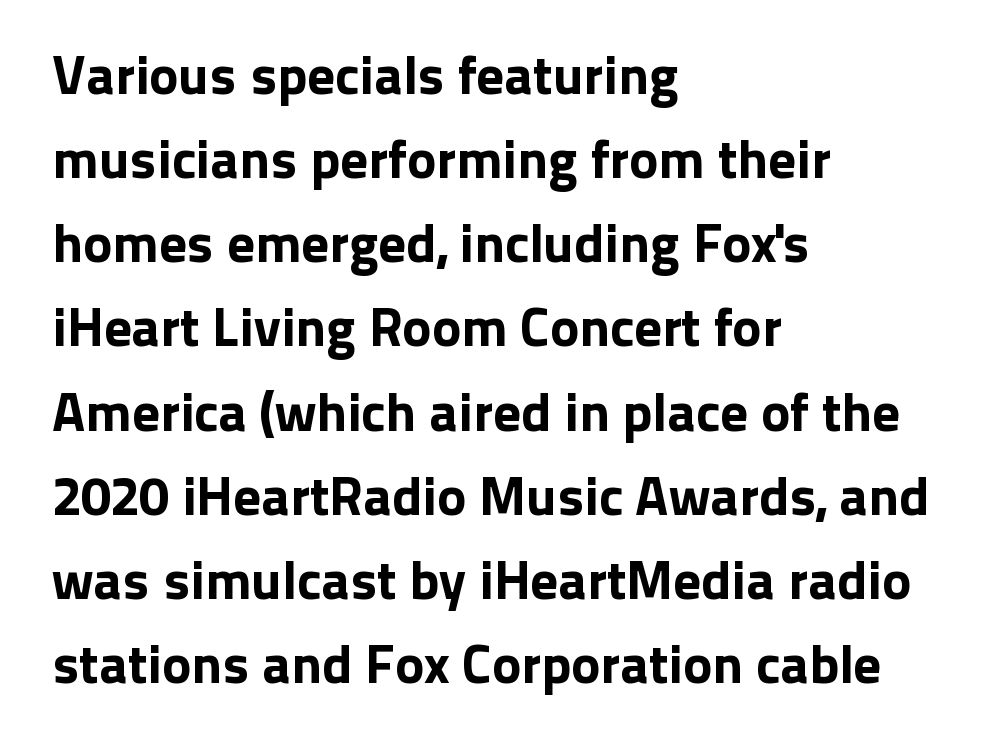
Q: Is the text italic (slanted)? A: No, it is upright.
Q: Is the typeface a serif or a sans-serif typeface? A: Sans-serif.
Q: Is the text underlined? A: No.
Q: How is the paragraph aligned? A: Left-aligned.
Q: Is the spacing between letters normal or unusually wide? A: Normal.
Q: Is the spacing between lines tight, normal or loose? A: Normal.
Q: Width (condensed, normal, or wide)? A: Normal.
Q: Stroke contrast? A: Low.
Q: x-height? A: Medium.
Q: Monospaced? A: No.
